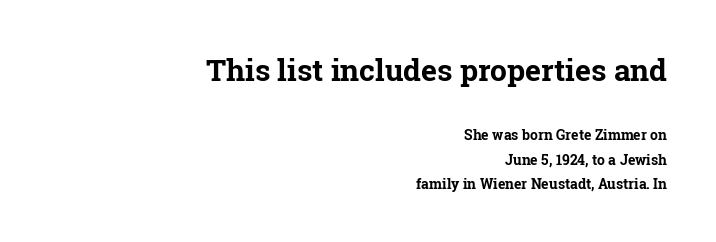
{"serif": "yes", "italic": "no", "bold": "yes", "weight": "bold", "width": "normal", "stroke_contrast": "low", "x_height": "medium", "monospaced": "no", "underline": "no", "align": "right", "line_spacing_ratio": 1.74, "letter_spacing": "normal", "letter_spacing_em": 0.0, "larger_block": "first", "size_ratio": 2.14, "glyph_px": 30}
